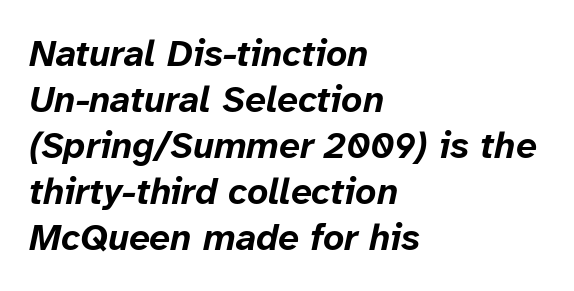
The image shows 37 px bold type, italic (leaning right); set left-aligned, line spacing 1.24x, normal letter spacing, not underlined; low stroke contrast and a medium x-height.
